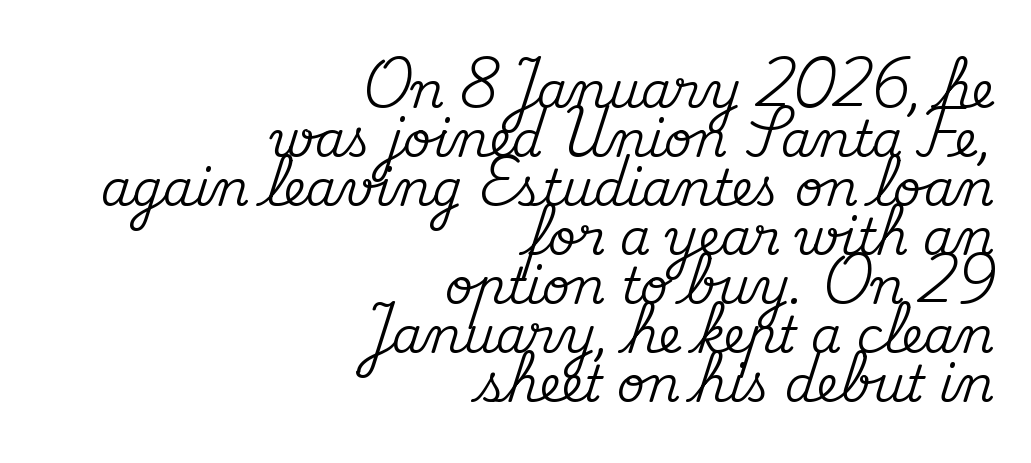
Q: Is the text italic (slanted)? A: Yes.
Q: Is the typeface a serif or a sans-serif typeface? A: Serif.
Q: Is the text underlined? A: No.
Q: How is the paragraph aligned? A: Right-aligned.
Q: Is the spacing between letters normal or unusually wide? A: Normal.
Q: Is the spacing between lines tight, normal or loose? A: Tight.
Q: Width (condensed, normal, or wide)? A: Normal.
Q: Stroke contrast? A: Medium.
Q: x-height? A: Small.
Q: Monospaced? A: No.
